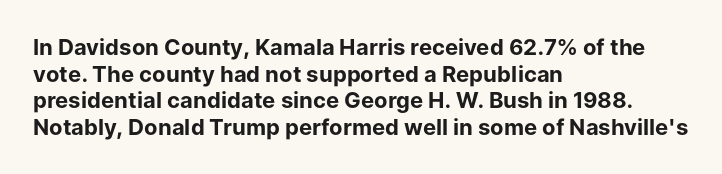
Which margin do the lines hug? The left one — the right edge is uneven. Weight check: bold — yes, fully. Tracking here is standard; glyphs follow each other at the usual distance. Unlike italic type, these characters show no tilt at all. Just letters on the line, the space beneath them empty.
